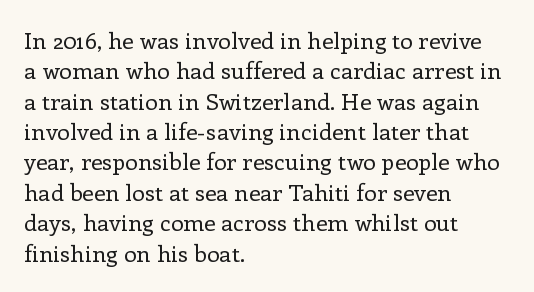
The image shows 23 px text type, upright; set left-aligned, normal line spacing (1.32x), normal letter spacing, not underlined.
